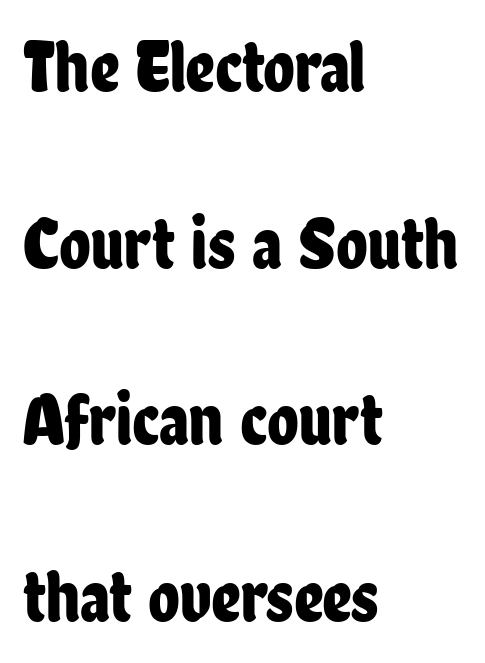
Varying glyph widths throughout — classic text-font behaviour. One-word summary of the alignment: left. A clean baseline with only descenders dipping below it. The type sits square on the baseline with zero lean. Line spacing here is loose. The face used here is a sans, in the tradition of grotesques and geometrics.
